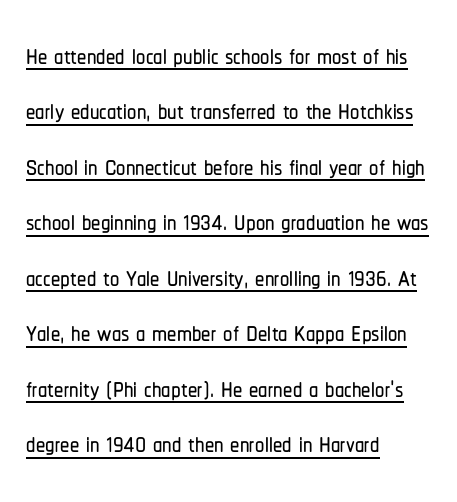
The image shows 37 px condensed sans-serif type, upright; set left-aligned, normal line spacing (1.5x), normal letter spacing, underlined; low stroke contrast and a medium x-height.
